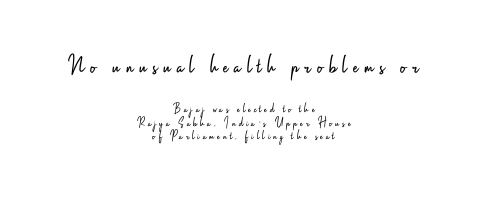
The earlier block is typeset at a bigger size than the later block. The leading is snug, giving the passage a crowded texture. Nothing heavy about these letters — not bold at all. Visually the block forms a symmetrical silhouette, jagged on both flanks.
